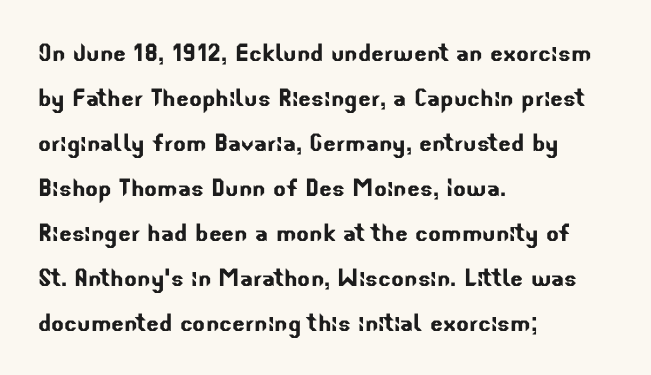
The image shows 30 px sans-serif type; set left-aligned, normal line spacing (1.5x), normal letter spacing, not underlined; low stroke contrast and a small x-height.
